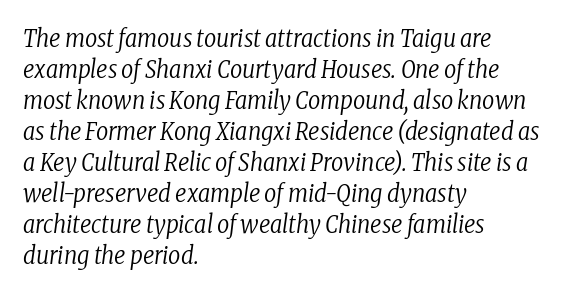
The image shows 24 px text type, italic (leaning right); set left-aligned, normal line spacing (1.29x), normal letter spacing, not underlined.
